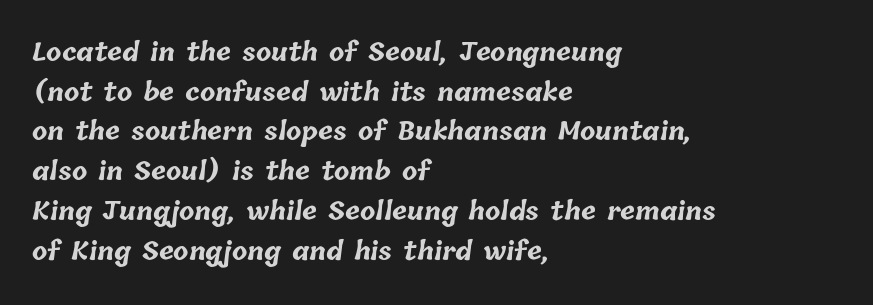
The image shows 25 px bold type; set left-aligned, normal line spacing (1.59x), normal letter spacing, not underlined.
